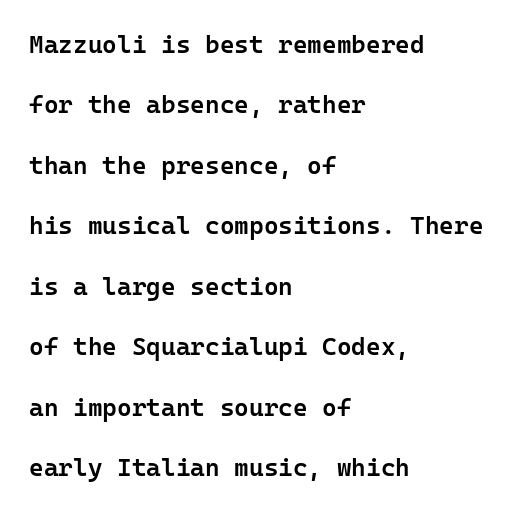
The passage shown is not underscored anywhere. This rendering leaves character spacing at its baseline value. The letters stand straight up with perfectly vertical stems. Reading down the column, the eye jumps a long way to each next line. Stroke thickness is moderately raised; the sample reads as semibold. Short and long lines alike share a common starting point at left.
